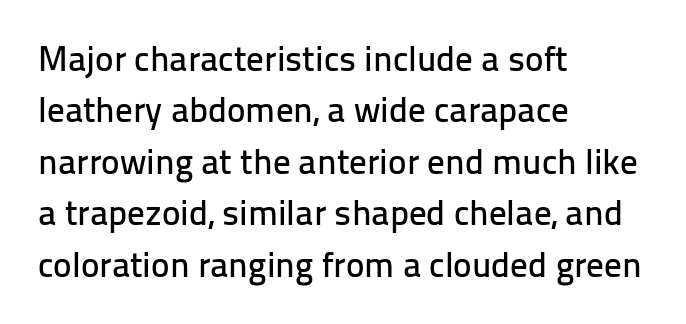
Q: Is the text italic (slanted)? A: No, it is upright.
Q: Is the typeface a serif or a sans-serif typeface? A: Sans-serif.
Q: Is the text underlined? A: No.
Q: How is the paragraph aligned? A: Left-aligned.
Q: Is the spacing between letters normal or unusually wide? A: Normal.
Q: Is the spacing between lines tight, normal or loose? A: Normal.
Q: Width (condensed, normal, or wide)? A: Normal.
Q: Stroke contrast? A: Low.
Q: x-height? A: Medium.
Q: Monospaced? A: No.
